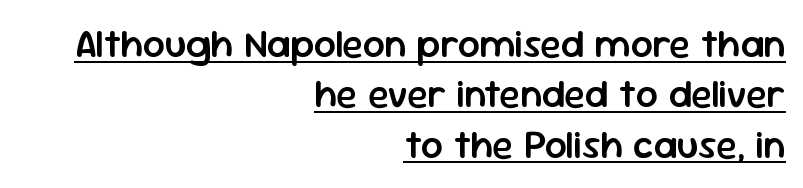
Q: Is the text bold? A: Semi-bold.
Q: Is the text italic (slanted)? A: No, it is upright.
Q: Is the typeface a serif or a sans-serif typeface? A: Sans-serif.
Q: Is the text underlined? A: Yes.
Q: How is the paragraph aligned? A: Right-aligned.
Q: Is the spacing between letters normal or unusually wide? A: Normal.
Q: Is the spacing between lines tight, normal or loose? A: Normal.
Q: Width (condensed, normal, or wide)? A: Normal.
Q: Stroke contrast? A: Low.
Q: x-height? A: Medium.
Q: Monospaced? A: No.
